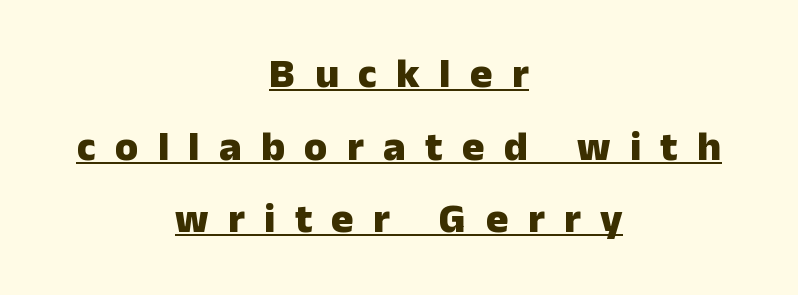
The image shows 42 px heavy sans-serif type, upright; set centered, line spacing 1.73x, unusually wide letter spacing (+0.46 em), underlined; low stroke contrast and a medium x-height.
